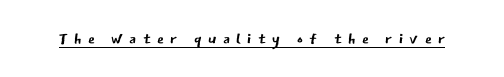
Q: Is the text bold? A: No.
Q: Is the text italic (slanted)? A: No, it is upright.
Q: Is the text underlined? A: Yes.
Q: Is the spacing between letters normal or unusually wide? A: Unusually wide.
